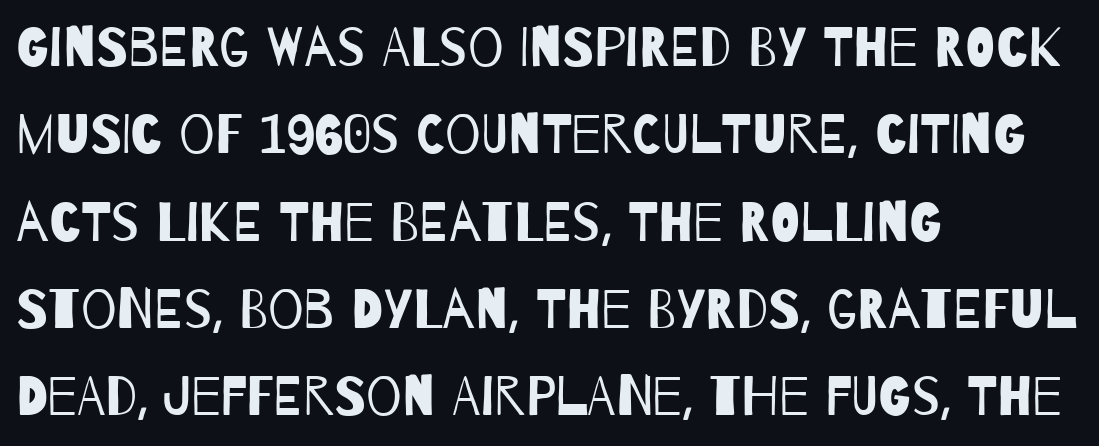
The image shows 56 px regular-weight, condensed sans-serif type; set left-aligned, normal line spacing (1.56x), normal letter spacing, not underlined; low stroke contrast and a large x-height.
